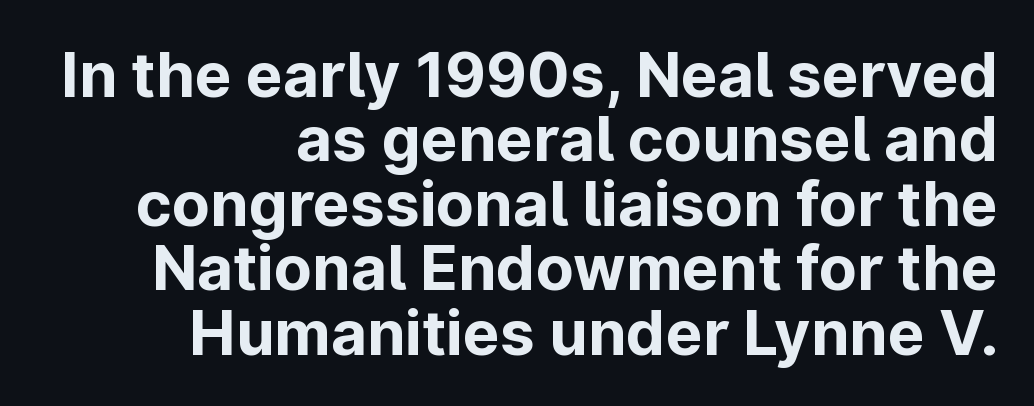
The image shows 62 px bold sans-serif type, upright; set right-aligned, tight line spacing (1.04x), normal letter spacing, not underlined; low stroke contrast and a medium x-height.
